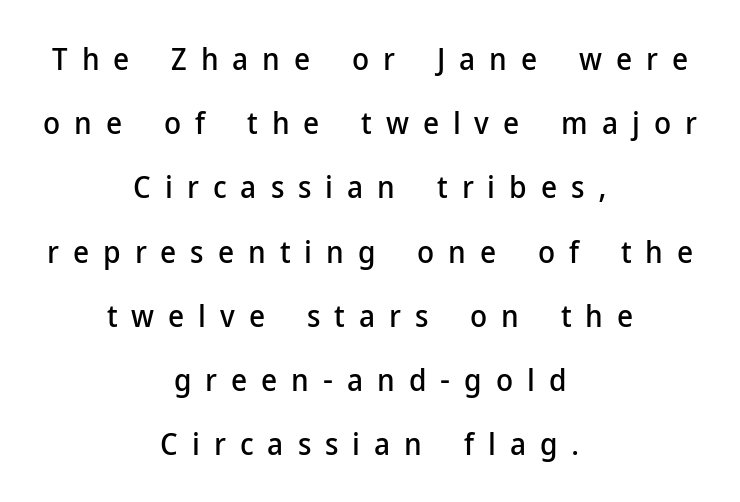
{"serif": "no", "italic": "no", "width": "normal", "stroke_contrast": "low", "x_height": "medium", "monospaced": "no", "underline": "no", "align": "center", "line_spacing": "loose", "line_spacing_ratio": 2.07, "letter_spacing": "wide", "letter_spacing_em": 0.45, "glyph_px": 31}
